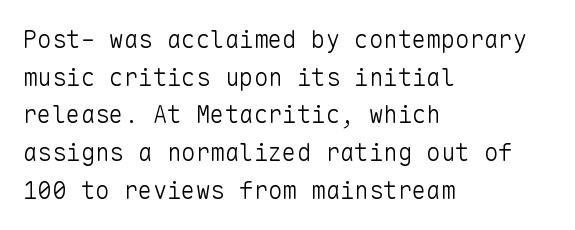
The setting favours the left margin, as ordinary paragraphs usually do. The face looks like a standard text weight, possibly lighter. Each row of text sits above clean, open space. Posture: straight, roman, zero tilt.
